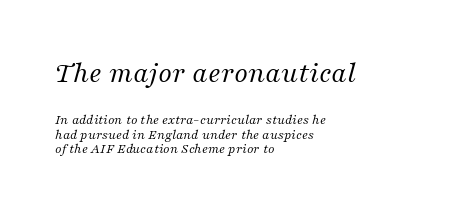
The image shows 30 px regular-weight serif type, italic (leaning right); set left-aligned, tight line spacing (1.06x), normal letter spacing, not underlined; the first (top) block is 2.14x larger; medium stroke contrast and a medium x-height.
